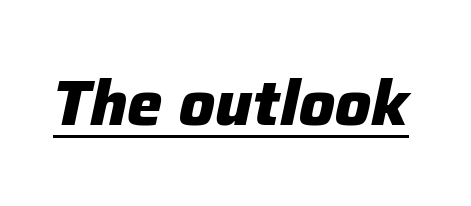
The text carries the slant typical of an italic or oblique font. Compared with an ordinary text face, these strokes are far heavier — a full bold. The face used here is proportionally spaced, like ordinary book or web type. Glyph-to-glyph distance matches everyday printed text.
